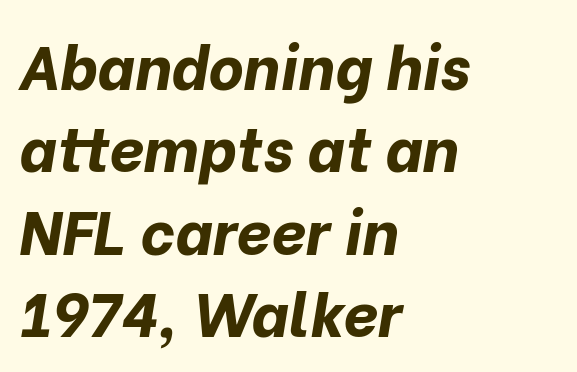
{"italic": "yes", "lean": "right", "slant_degrees": 10, "bold": "yes", "weight": "bold", "width": "normal", "stroke_contrast": "low", "x_height": "medium", "monospaced": "no", "underline": "no", "align": "left", "line_spacing": "normal", "line_spacing_ratio": 1.35, "letter_spacing": "normal", "letter_spacing_em": 0.0, "glyph_px": 61}
